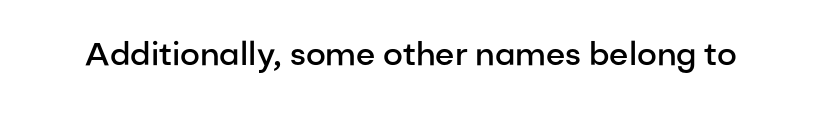
Q: Is the text bold? A: Semi-bold.
Q: Is the text italic (slanted)? A: No, it is upright.
Q: Is the typeface a serif or a sans-serif typeface? A: Sans-serif.
Q: Is the text underlined? A: No.
Q: Is the spacing between letters normal or unusually wide? A: Normal.
Q: Width (condensed, normal, or wide)? A: Normal.
Q: Stroke contrast? A: Low.
Q: x-height? A: Medium.
Q: Monospaced? A: No.
